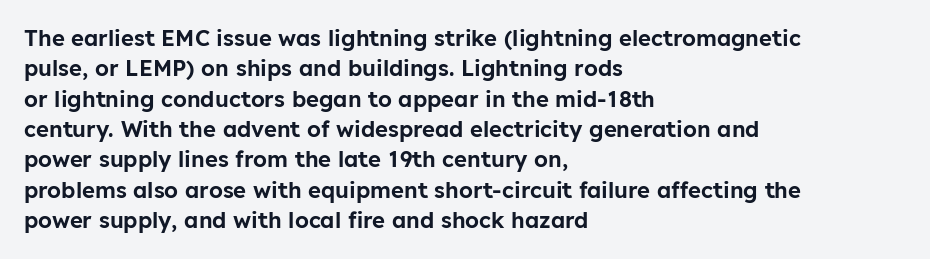
Descenders are the only things crossing below the line. The paragraph has a hard left edge and a soft right edge. Nothing unusual about the tracking: characters are spaced as the font intends. Vertically, the passage feels balanced, rows spaced as you'd expect. If you drew a line through each stem, it would be perfectly vertical.
